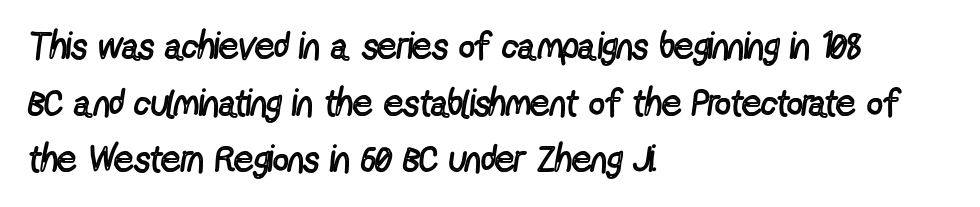
{"serif": "no", "bold": "no", "weight": "regular", "width": "condensed", "x_height": "medium", "monospaced": "no", "underline": "no", "align": "left", "line_spacing": "normal", "line_spacing_ratio": 1.49, "letter_spacing": "normal", "letter_spacing_em": 0.0, "glyph_px": 38}
